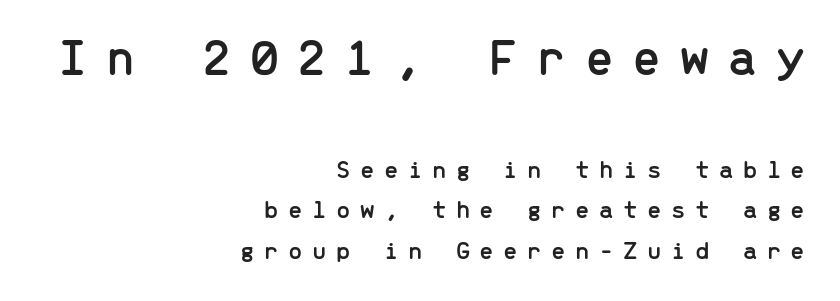
Q: Is the text italic (slanted)? A: No, it is upright.
Q: Is the typeface a serif or a sans-serif typeface? A: Sans-serif.
Q: Is the text underlined? A: No.
Q: How is the paragraph aligned? A: Right-aligned.
Q: Is the spacing between letters normal or unusually wide? A: Unusually wide.
Q: Is the spacing between lines tight, normal or loose? A: Normal.
Q: Which block of text is set in a larger size, the first (top) or the second (bottom)? A: The first (top) one.
Q: Width (condensed, normal, or wide)? A: Normal.
Q: Stroke contrast? A: Low.
Q: x-height? A: Medium.
Q: Monospaced? A: Yes.
